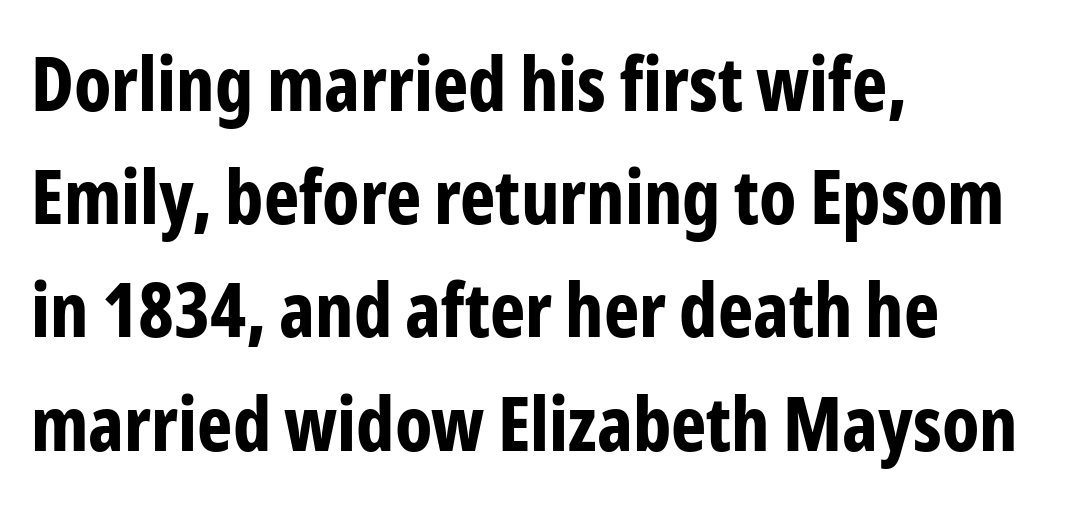
The image shows 75 px bold, condensed sans-serif type, upright; set left-aligned, normal line spacing (1.51x), normal letter spacing, not underlined; low stroke contrast and a medium x-height.
